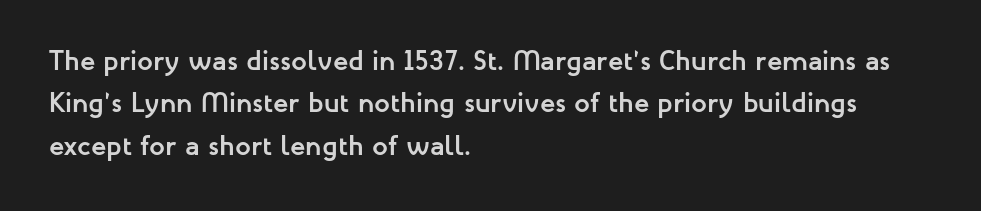
{"serif": "no", "italic": "no", "bold": "yes", "weight": "semibold", "width": "normal", "stroke_contrast": "low", "x_height": "medium", "monospaced": "no", "underline": "no", "align": "left", "line_spacing": "normal", "line_spacing_ratio": 1.51, "letter_spacing": "normal", "letter_spacing_em": 0.0, "glyph_px": 28}
